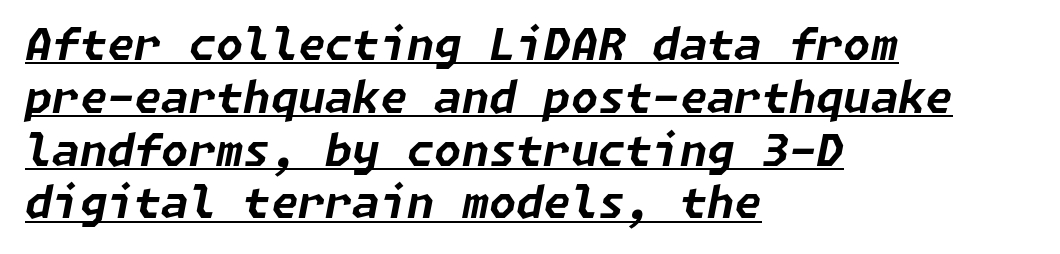
The image shows 44 px bold type, italic (leaning right); set left-aligned, line spacing 1.2x, normal letter spacing, underlined; low stroke contrast and a medium x-height.
